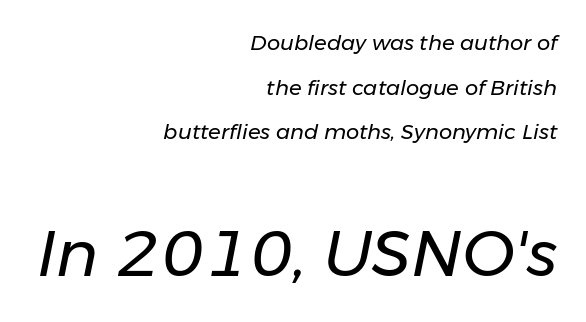
Varying glyph widths throughout — classic text-font behaviour. The typesetter chose a ragged-left arrangement here. Inter-character spacing is left at the font's built-in metrics. The strokes are not fattened; the text isn't bold. Honestly, the rows look like they've been pulled way apart.
